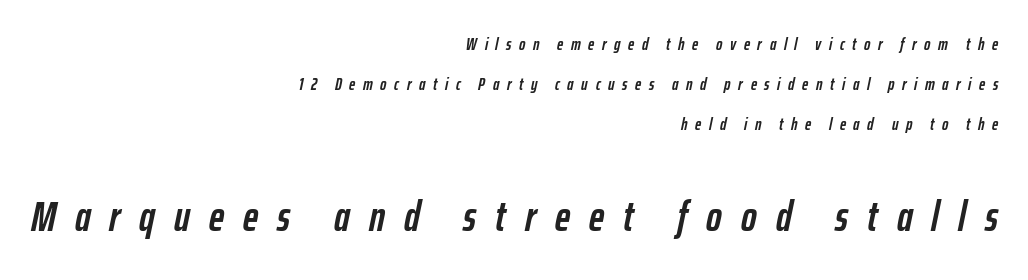
You can tell it's italic because the verticals aren't actually vertical. Here the designer chose a conventional face with non-uniform glyph widths. A full-strength bold gives these letters their thick strokes. If you drew a ruler down the right edge, every line would touch it.
